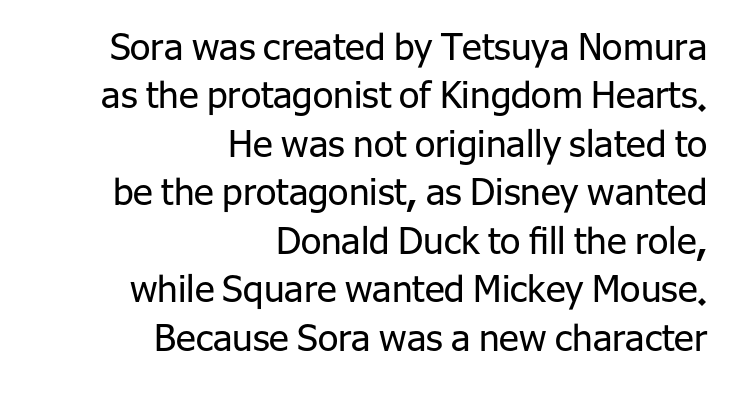
{"serif": "no", "italic": "no", "bold": "no", "weight": "regular", "width": "normal", "stroke_contrast": "low", "x_height": "medium", "monospaced": "no", "underline": "no", "align": "right", "line_spacing": "normal", "line_spacing_ratio": 1.31, "letter_spacing": "normal", "letter_spacing_em": 0.0, "glyph_px": 37}
